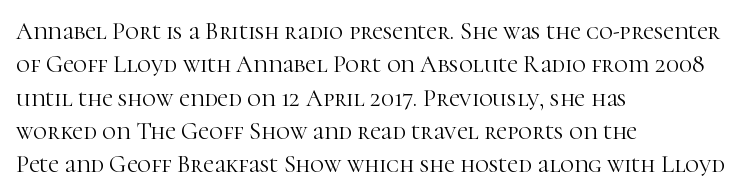
Q: Is the text bold? A: No.
Q: Is the text italic (slanted)? A: No, it is upright.
Q: Is the text underlined? A: No.
Q: How is the paragraph aligned? A: Left-aligned.
Q: Is the spacing between letters normal or unusually wide? A: Normal.
Q: Is the spacing between lines tight, normal or loose? A: Normal.
